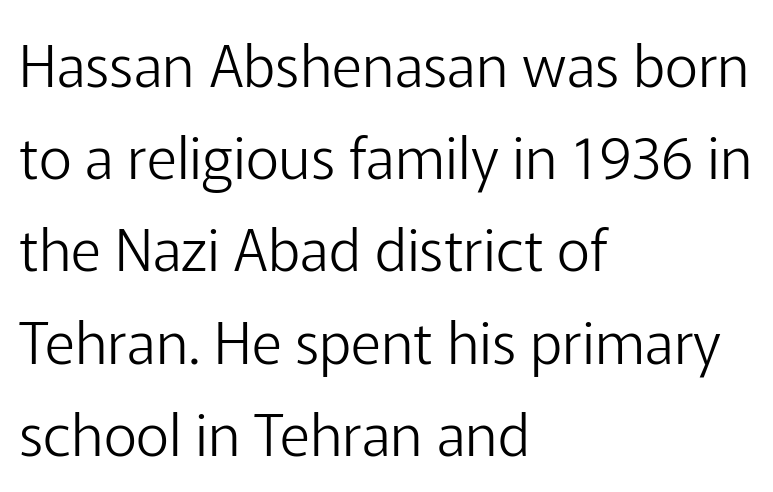
Q: Is the text bold? A: No.
Q: Is the text italic (slanted)? A: No, it is upright.
Q: Is the typeface a serif or a sans-serif typeface? A: Sans-serif.
Q: Is the text underlined? A: No.
Q: How is the paragraph aligned? A: Left-aligned.
Q: Is the spacing between letters normal or unusually wide? A: Normal.
Q: Is the spacing between lines tight, normal or loose? A: Normal.
Q: Width (condensed, normal, or wide)? A: Normal.
Q: Stroke contrast? A: Low.
Q: x-height? A: Medium.
Q: Monospaced? A: No.
